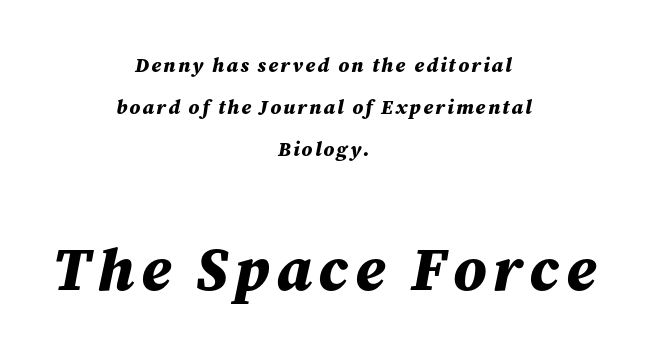
Each row of text sits above clean, open space. The letters in the lower block stand taller than those in the block above. Pretty heavy lettering here — definitely bold. Rendered with sloped, italic letterforms.
